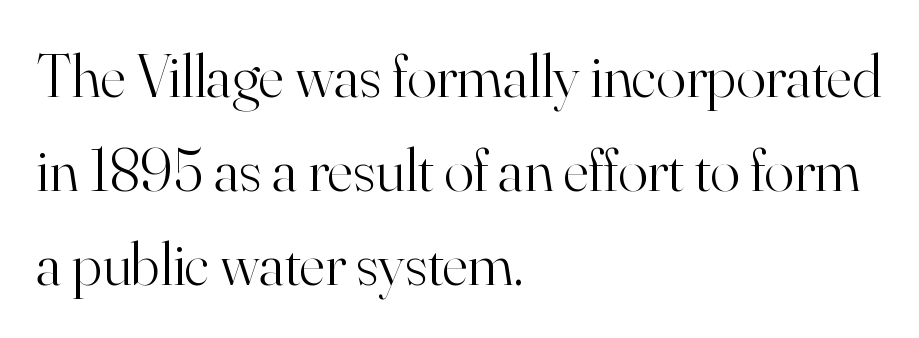
Q: Is the text bold? A: No.
Q: Is the text italic (slanted)? A: No, it is upright.
Q: Is the typeface a serif or a sans-serif typeface? A: Serif.
Q: Is the text underlined? A: No.
Q: How is the paragraph aligned? A: Left-aligned.
Q: Is the spacing between letters normal or unusually wide? A: Normal.
Q: Is the spacing between lines tight, normal or loose? A: Normal.
Q: Width (condensed, normal, or wide)? A: Normal.
Q: Stroke contrast? A: High.
Q: x-height? A: Small.
Q: Monospaced? A: No.
